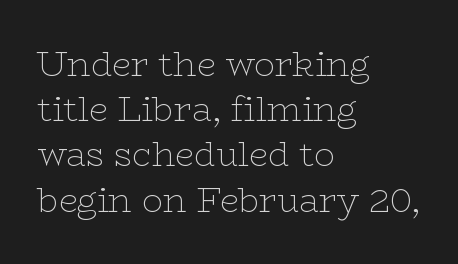
{"serif": "yes", "italic": "no", "bold": "no", "weight": "thin", "width": "wide", "stroke_contrast": "low", "x_height": "medium", "monospaced": "no", "underline": "no", "align": "left", "line_spacing": "normal", "line_spacing_ratio": 1.33, "letter_spacing": "normal", "letter_spacing_em": 0.0, "glyph_px": 34}
